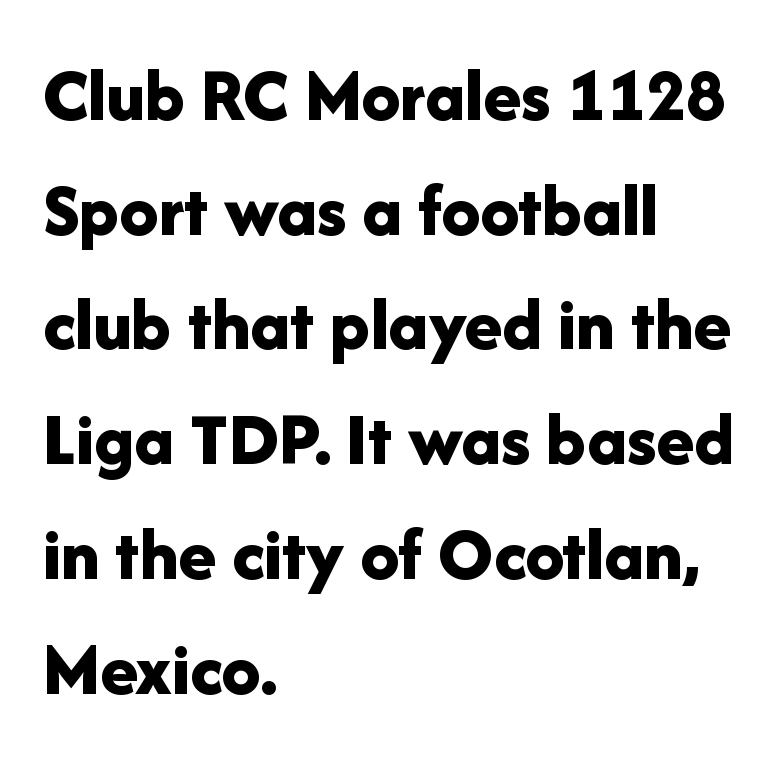
Q: Is the text bold? A: Yes.
Q: Is the text italic (slanted)? A: No, it is upright.
Q: Is the typeface a serif or a sans-serif typeface? A: Sans-serif.
Q: Is the text underlined? A: No.
Q: How is the paragraph aligned? A: Left-aligned.
Q: Is the spacing between letters normal or unusually wide? A: Normal.
Q: Is the spacing between lines tight, normal or loose? A: Normal.
Q: Width (condensed, normal, or wide)? A: Normal.
Q: Stroke contrast? A: Low.
Q: x-height? A: Medium.
Q: Monospaced? A: No.
